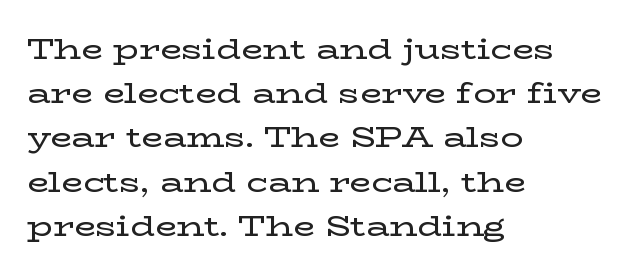
{"serif": "yes", "italic": "no", "width": "wide", "stroke_contrast": "low", "x_height": "medium", "monospaced": "no", "underline": "no", "align": "left", "line_spacing": "normal", "line_spacing_ratio": 1.58, "letter_spacing": "normal", "letter_spacing_em": 0.0, "glyph_px": 28}
